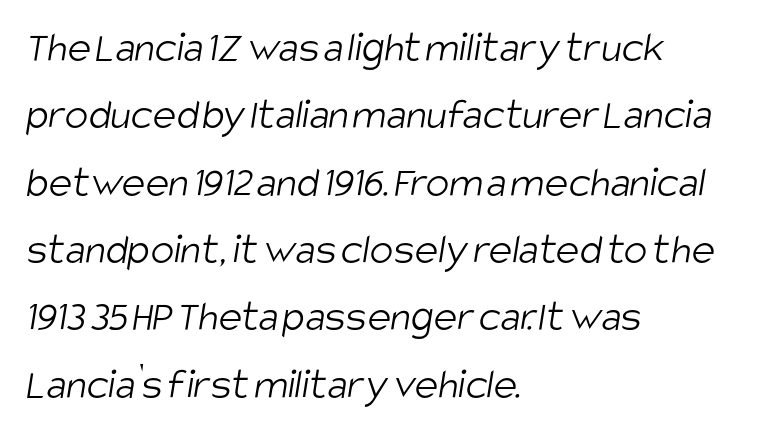
Q: Is the text bold? A: No.
Q: Is the typeface a serif or a sans-serif typeface? A: Sans-serif.
Q: Is the text underlined? A: No.
Q: How is the paragraph aligned? A: Left-aligned.
Q: Is the spacing between letters normal or unusually wide? A: Normal.
Q: Is the spacing between lines tight, normal or loose? A: Normal.
Q: Width (condensed, normal, or wide)? A: Condensed.
Q: Stroke contrast? A: Low.
Q: x-height? A: Large.
Q: Monospaced? A: No.
